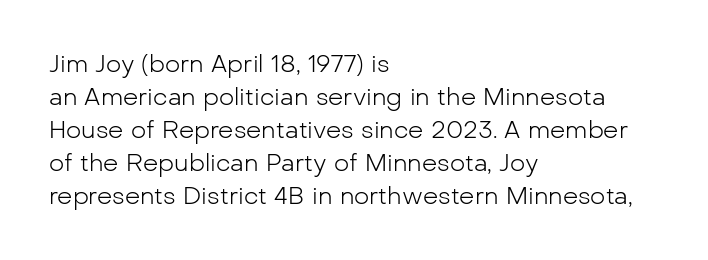
Q: Is the text bold? A: No.
Q: Is the text italic (slanted)? A: No, it is upright.
Q: Is the text underlined? A: No.
Q: How is the paragraph aligned? A: Left-aligned.
Q: Is the spacing between letters normal or unusually wide? A: Normal.
Q: Is the spacing between lines tight, normal or loose? A: Normal.
